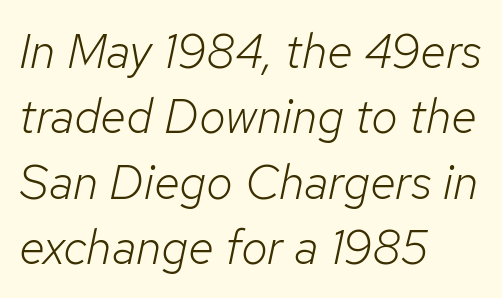
Q: Is the text bold? A: No.
Q: Is the text italic (slanted)? A: Yes, it leans right by about 12 degrees.
Q: Is the text underlined? A: No.
Q: How is the paragraph aligned? A: Left-aligned.
Q: Is the spacing between letters normal or unusually wide? A: Normal.
Q: Is the spacing between lines tight, normal or loose? A: Normal.
Q: Width (condensed, normal, or wide)? A: Normal.
Q: Stroke contrast? A: Low.
Q: x-height? A: Medium.
Q: Monospaced? A: No.
